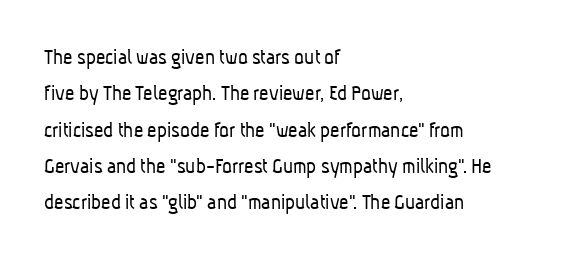
Does extra space separate the letters? No, they use regular spacing. This rendering features lettering with no underline. The font sits on the lighter half of the weight spectrum, regular included. Regular leading.
